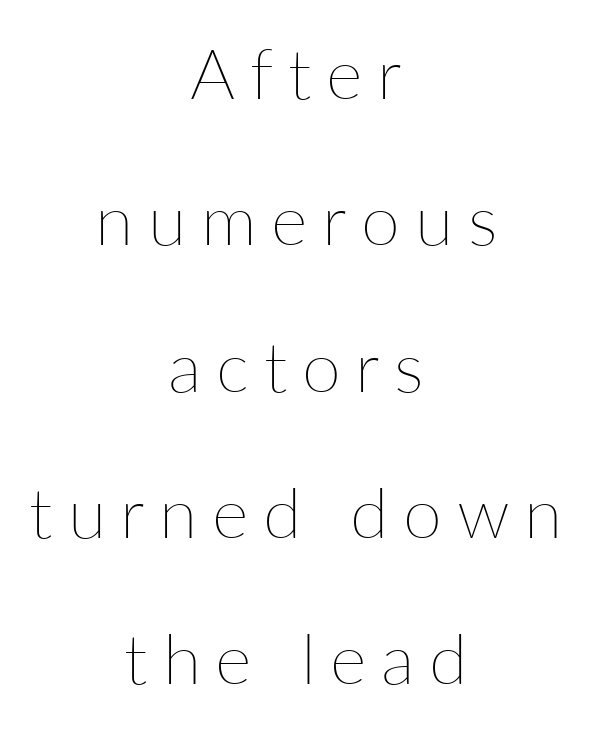
The image shows 70 px thin type, upright; set centered, loose line spacing (2.09x), unusually wide letter spacing (+0.21 em), not underlined; low stroke contrast and a medium x-height.
